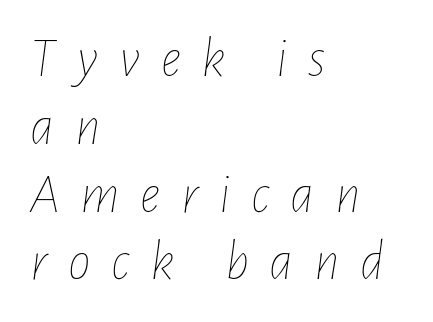
The specimen reads as italic at a glance. Proportional: the letters do not fall into vertical columns. Teacher's note: observe the even left margin — that is flush-left alignment. Students, note that the glyphs here are deliberately spaced far apart. Has an underline been added? It has not. The font sits on the lighter half of the weight spectrum, regular included.
